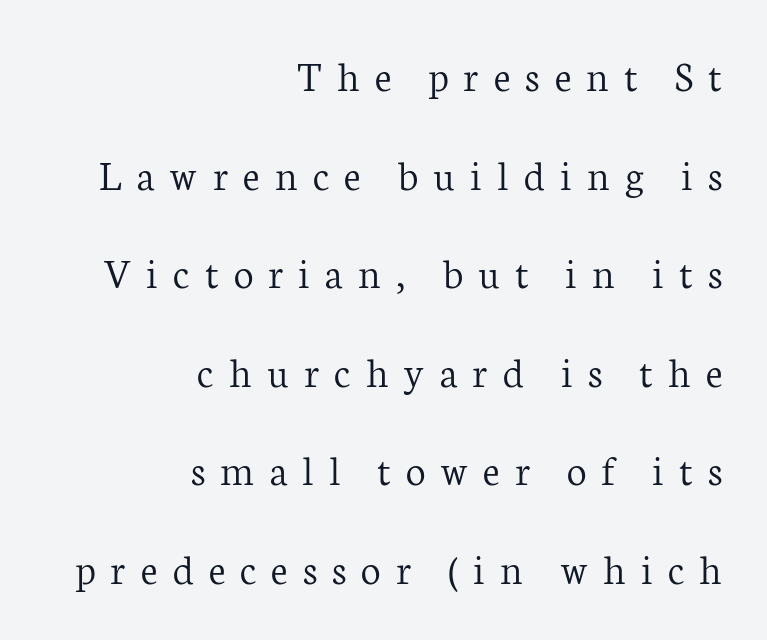
{"serif": "yes", "italic": "no", "bold": "no", "weight": "light", "width": "normal", "stroke_contrast": "low", "x_height": "medium", "monospaced": "no", "underline": "no", "align": "right", "line_spacing": "loose", "line_spacing_ratio": 2.24, "letter_spacing": "wide", "letter_spacing_em": 0.34, "glyph_px": 44}
